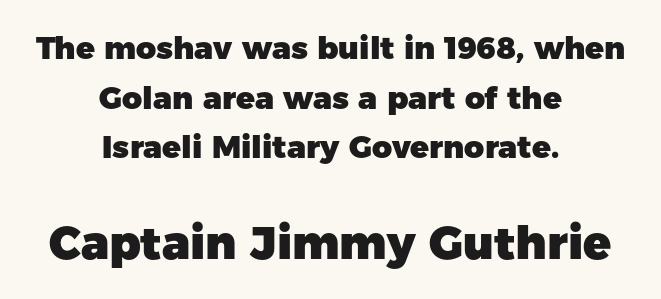
The image shows 46 px heavy sans-serif type, upright; set centered, normal line spacing (1.6x), normal letter spacing, not underlined; the second (bottom) block is 1.48x larger; low stroke contrast and a medium x-height.
